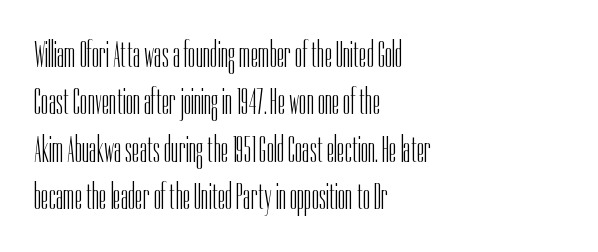
{"serif": "no", "italic": "no", "bold": "no", "weight": "light", "width": "condensed", "stroke_contrast": "low", "x_height": "medium", "monospaced": "no", "underline": "no", "align": "left", "line_spacing": "normal", "line_spacing_ratio": 1.25, "letter_spacing": "normal", "letter_spacing_em": 0.0, "glyph_px": 38}
